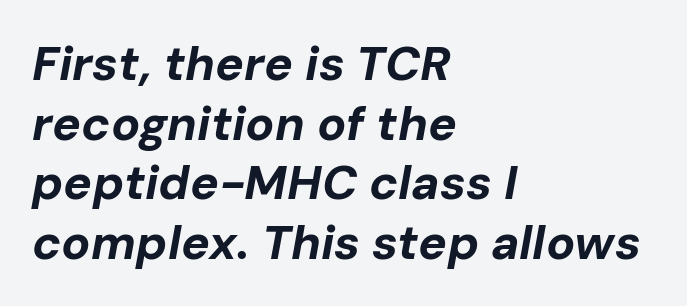
Q: Is the text bold? A: Yes.
Q: Is the text italic (slanted)? A: Yes, it leans right by about 10 degrees.
Q: Is the text underlined? A: No.
Q: How is the paragraph aligned? A: Left-aligned.
Q: Is the spacing between letters normal or unusually wide? A: Normal.
Q: Width (condensed, normal, or wide)? A: Normal.
Q: Stroke contrast? A: Low.
Q: x-height? A: Medium.
Q: Monospaced? A: No.
